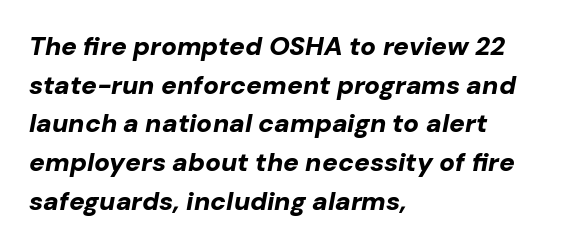
Q: Is the text bold? A: Yes.
Q: Is the text italic (slanted)? A: Yes, it leans right by about 10 degrees.
Q: Is the text underlined? A: No.
Q: How is the paragraph aligned? A: Left-aligned.
Q: Is the spacing between letters normal or unusually wide? A: Normal.
Q: Is the spacing between lines tight, normal or loose? A: Normal.
